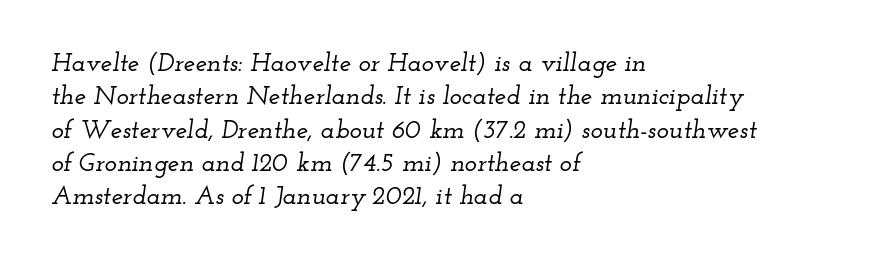
Underlining? Definitely not there. This sample uses plain, unmodified letter spacing. The space between consecutive lines is moderate. This sample is left-justified, so line endings fall wherever the words run out. Emphasis-style slanted type is in use.
